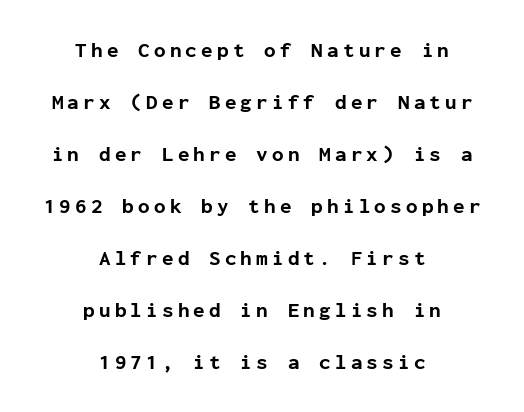
Q: Is the text bold? A: Yes.
Q: Is the text italic (slanted)? A: No, it is upright.
Q: Is the text underlined? A: No.
Q: How is the paragraph aligned? A: Centered.
Q: Is the spacing between letters normal or unusually wide? A: Unusually wide.
Q: Is the spacing between lines tight, normal or loose? A: Loose.
